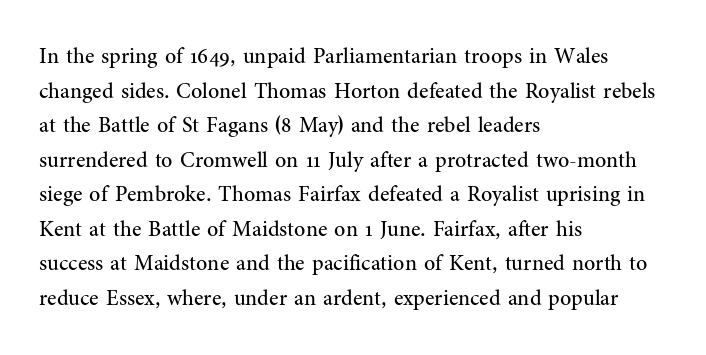
Which margin do the lines hug? The left one — the right edge is uneven. This is roman type, the default non-slanted kind. Summary of vertical rhythm: regular, with standard interline spacing. These glyphs show unthickened strokes, regular width or finer. The rendering keeps characters at their native spacing. The gap between lines stays unmarked.
